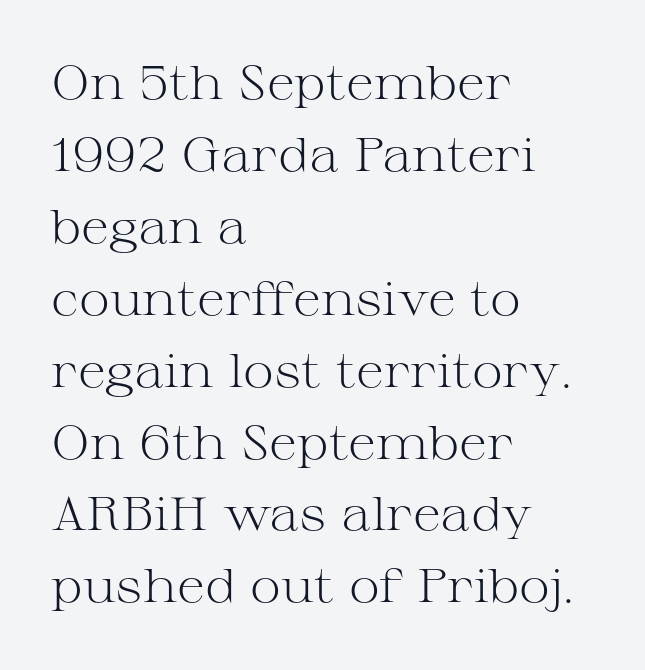
The rendering uses a moderate line-height, typical for paragraphs. The letterforms sit shoulder to shoulder at normal distance. In terms of posture, this sample is upright. One-word summary of the alignment: left. The glyphs are unaccompanied by any horizontal stroke below them. Serif or sans? Serif — the stroke terminals have little feet.
